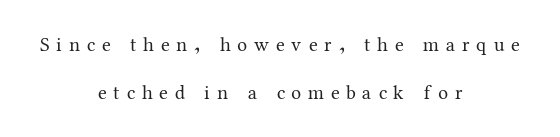
The image shows 20 px text type, upright; set centered, loose line spacing (2.39x), unusually wide letter spacing (+0.34 em), not underlined.
